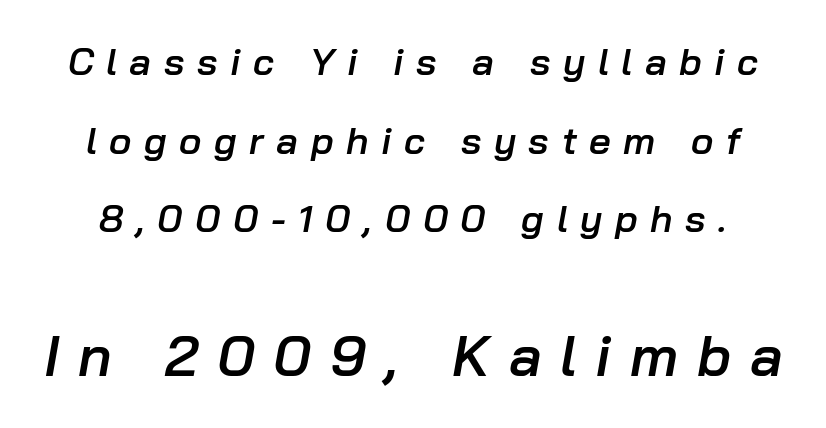
{"italic": "yes", "lean": "right", "slant_degrees": 10, "bold": "semi", "weight": "semibold", "width": "normal", "stroke_contrast": "low", "x_height": "medium", "monospaced": "no", "underline": "no", "line_spacing": "loose", "line_spacing_ratio": 2.07, "letter_spacing": "wide", "letter_spacing_em": 0.33, "larger_block": "second", "size_ratio": 1.5, "glyph_px": 57}
